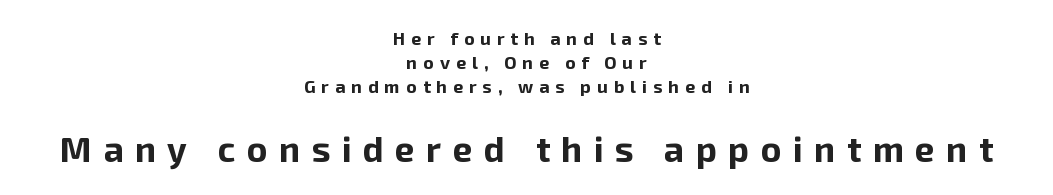
The image shows 35 px bold sans-serif type, upright; set centered, normal line spacing (1.33x), unusually wide letter spacing (+0.33 em), not underlined; the second (bottom) block is 1.94x larger; low stroke contrast and a medium x-height.
